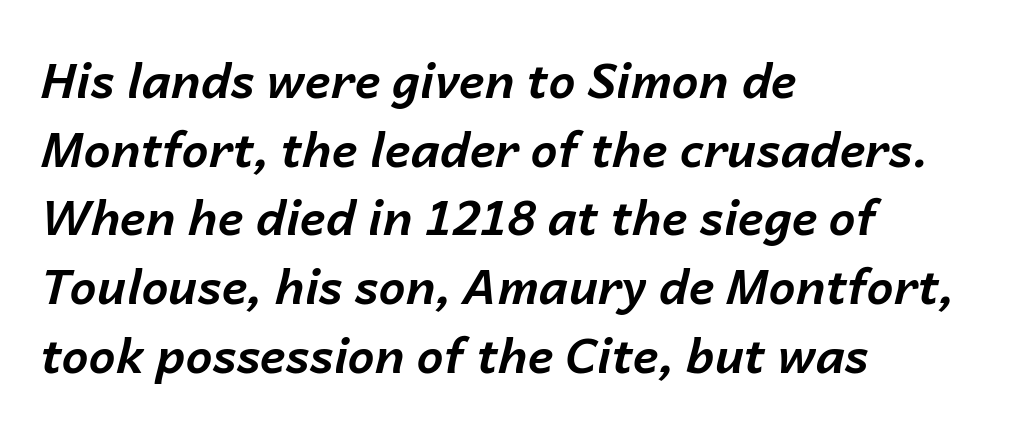
{"italic": "yes", "lean": "right", "slant_degrees": 14, "bold": "yes", "weight": "bold", "width": "normal", "stroke_contrast": "low", "x_height": "medium", "monospaced": "no", "underline": "no", "align": "left", "line_spacing": "normal", "line_spacing_ratio": 1.43, "letter_spacing": "normal", "letter_spacing_em": 0.0, "glyph_px": 48}
